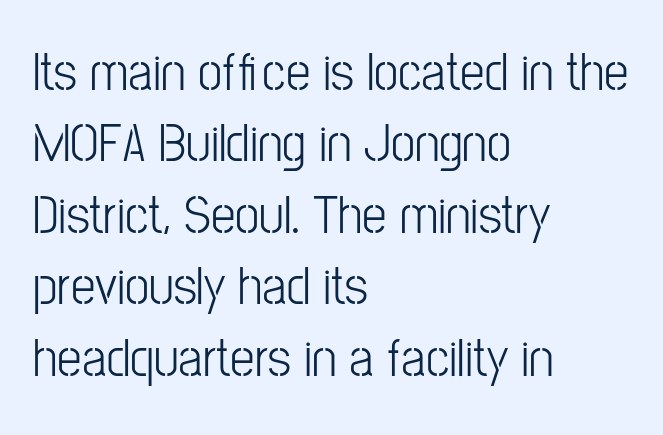
{"serif": "no", "italic": "no", "width": "condensed", "stroke_contrast": "low", "x_height": "medium", "monospaced": "no", "underline": "no", "align": "left", "line_spacing": "normal", "line_spacing_ratio": 1.3, "letter_spacing": "normal", "letter_spacing_em": 0.0, "glyph_px": 55}
